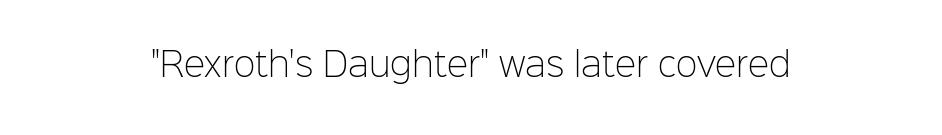
The image shows 32 px light sans-serif type, upright; set normal letter spacing, not underlined; low stroke contrast and a medium x-height.
